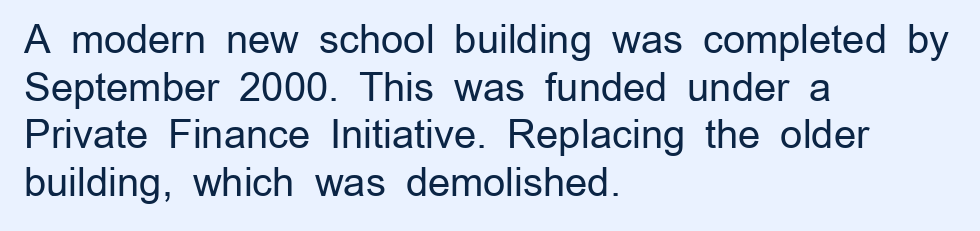
Q: Is the text bold? A: No.
Q: Is the text italic (slanted)? A: No, it is upright.
Q: Is the typeface a serif or a sans-serif typeface? A: Sans-serif.
Q: Is the text underlined? A: No.
Q: How is the paragraph aligned? A: Left-aligned.
Q: Is the spacing between letters normal or unusually wide? A: Normal.
Q: Width (condensed, normal, or wide)? A: Normal.
Q: Stroke contrast? A: Low.
Q: x-height? A: Medium.
Q: Monospaced? A: No.
